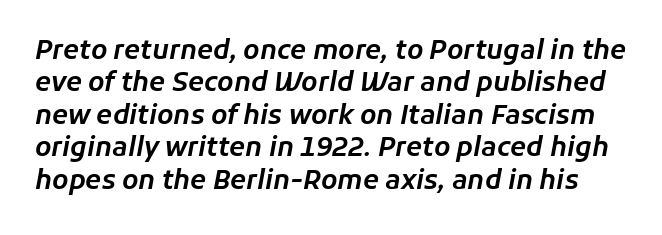
{"italic": "yes", "lean": "right", "slant_degrees": 11, "underline": "no", "line_spacing": "normal", "line_spacing_ratio": 1.25, "letter_spacing": "normal", "letter_spacing_em": 0.0, "glyph_px": 26}
